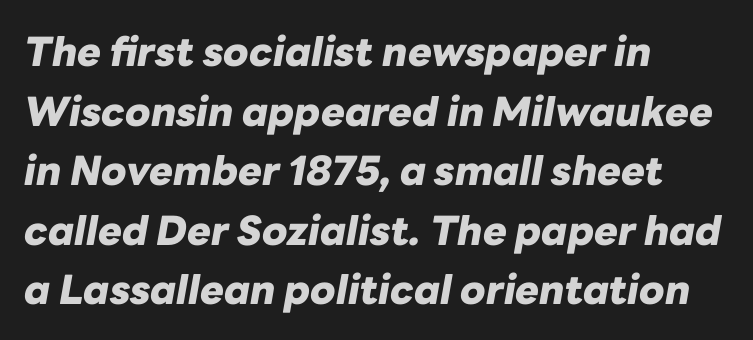
The image shows 40 px heavy type, italic (leaning right); set left-aligned, normal line spacing (1.49x), normal letter spacing, not underlined; low stroke contrast and a medium x-height.
